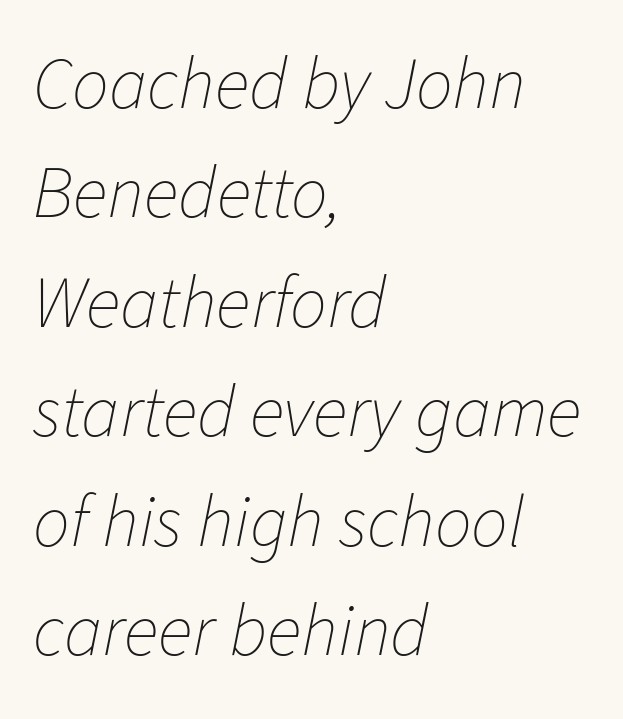
{"italic": "yes", "lean": "right", "slant_degrees": 11, "bold": "no", "weight": "thin", "width": "normal", "stroke_contrast": "low", "x_height": "medium", "monospaced": "no", "underline": "no", "align": "left", "line_spacing": "normal", "line_spacing_ratio": 1.5, "letter_spacing": "normal", "letter_spacing_em": 0.0, "glyph_px": 73}
